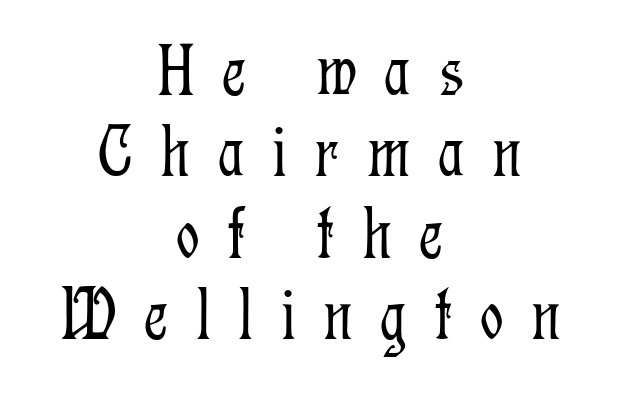
{"serif": "yes", "italic": "no", "bold": "no", "weight": "light", "width": "condensed", "stroke_contrast": "low", "x_height": "medium", "monospaced": "no", "underline": "no", "align": "center", "line_spacing": "tight", "line_spacing_ratio": 1.1, "letter_spacing": "wide", "letter_spacing_em": 0.37, "glyph_px": 74}
